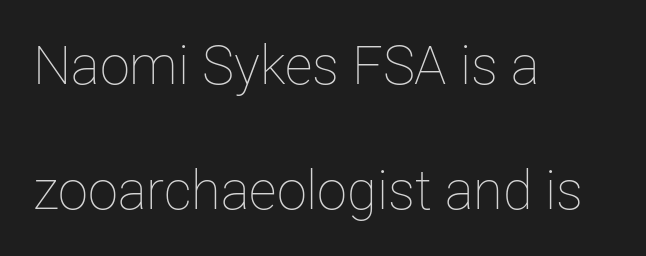
The image shows 54 px thin type, upright; set left-aligned, loose line spacing (2.31x), normal letter spacing, not underlined; low stroke contrast and a medium x-height.
